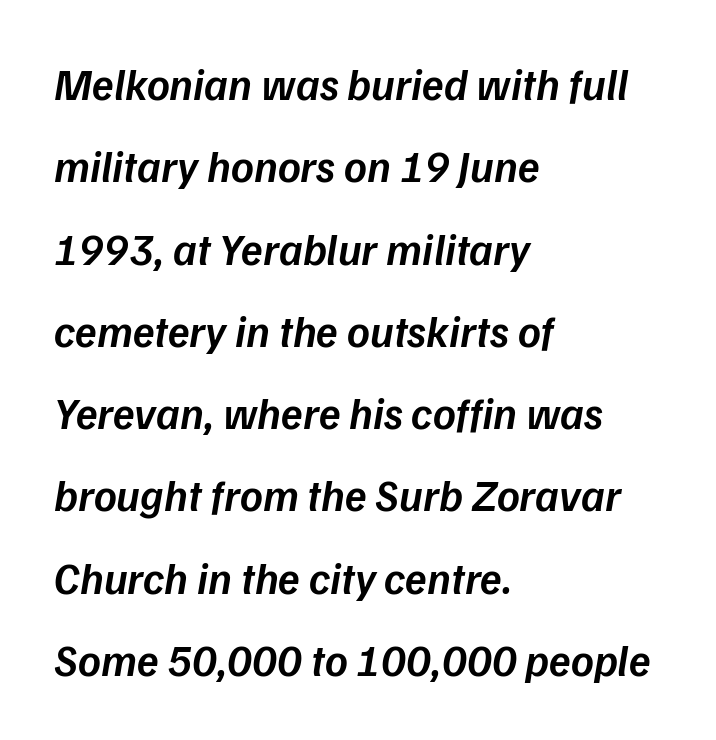
{"italic": "yes", "lean": "right", "slant_degrees": 9, "bold": "semi", "weight": "semibold", "width": "normal", "stroke_contrast": "low", "x_height": "medium", "monospaced": "no", "underline": "no", "align": "left", "line_spacing_ratio": 1.87, "letter_spacing": "normal", "letter_spacing_em": 0.0, "glyph_px": 44}
